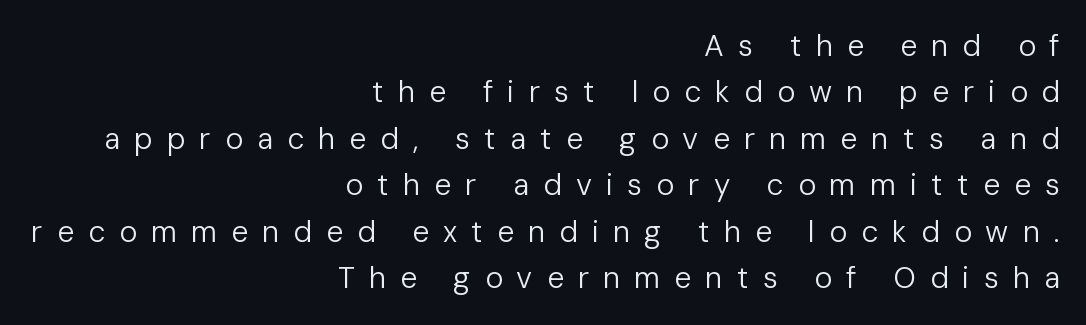
The image shows 30 px regular-weight sans-serif type, upright; set right-aligned, normal line spacing (1.55x), unusually wide letter spacing (+0.47 em), not underlined; low stroke contrast and a medium x-height.
